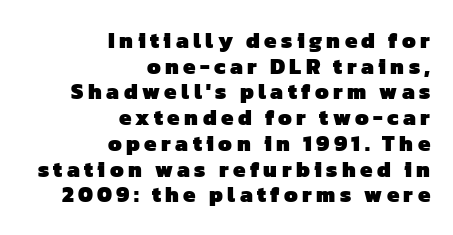
Right-aligned paragraph, ragged on the left. This sample uses expanded letter spacing, leaving extra air between glyphs. Each glyph is drawn with heavy, bold strokes. Lines of text with bare space underneath.
